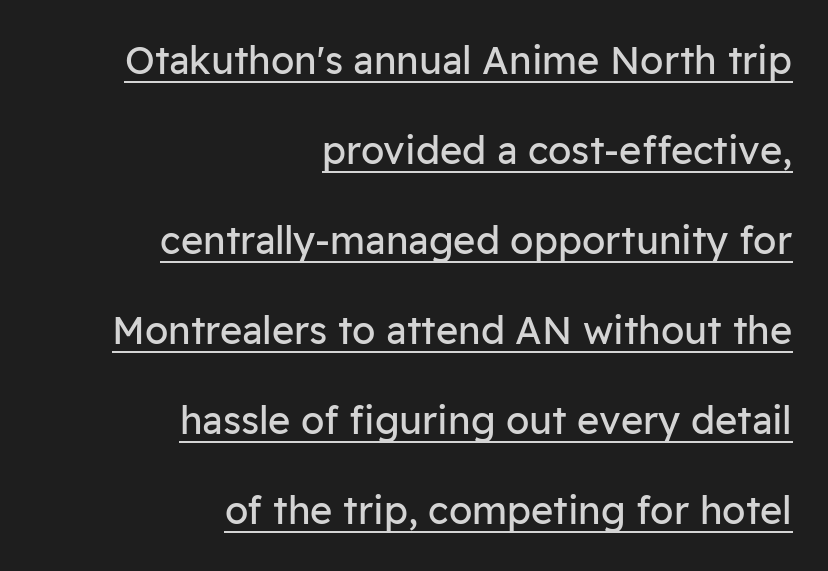
Q: Is the text bold? A: No.
Q: Is the text italic (slanted)? A: No, it is upright.
Q: Is the typeface a serif or a sans-serif typeface? A: Sans-serif.
Q: Is the text underlined? A: Yes.
Q: How is the paragraph aligned? A: Right-aligned.
Q: Is the spacing between letters normal or unusually wide? A: Normal.
Q: Is the spacing between lines tight, normal or loose? A: Loose.
Q: Width (condensed, normal, or wide)? A: Normal.
Q: Stroke contrast? A: Low.
Q: x-height? A: Medium.
Q: Monospaced? A: No.
